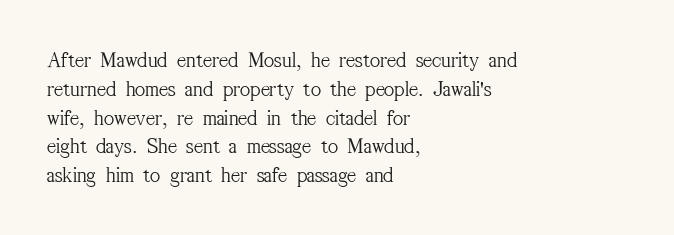
The image shows 22 px text type, upright; set left-aligned, normal line spacing (1.31x), normal letter spacing, not underlined.
